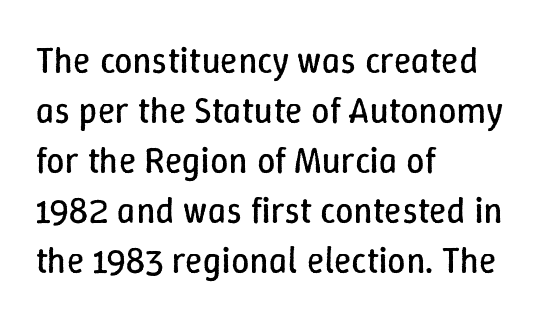
{"italic": "no", "bold": "no", "weight": "regular", "width": "normal", "stroke_contrast": "low", "x_height": "medium", "monospaced": "no", "underline": "no", "align": "left", "line_spacing": "normal", "line_spacing_ratio": 1.39, "letter_spacing": "normal", "letter_spacing_em": 0.0, "glyph_px": 36}
